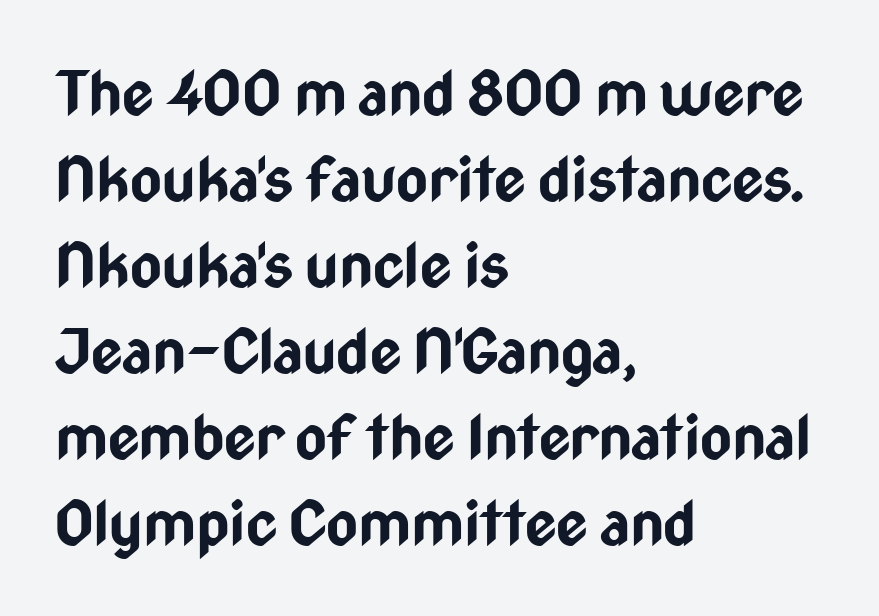
{"serif": "no", "italic": "no", "bold": "yes", "weight": "bold", "width": "condensed", "stroke_contrast": "low", "x_height": "medium", "monospaced": "no", "underline": "no", "align": "left", "line_spacing": "normal", "line_spacing_ratio": 1.41, "letter_spacing": "normal", "letter_spacing_em": 0.0, "glyph_px": 61}
